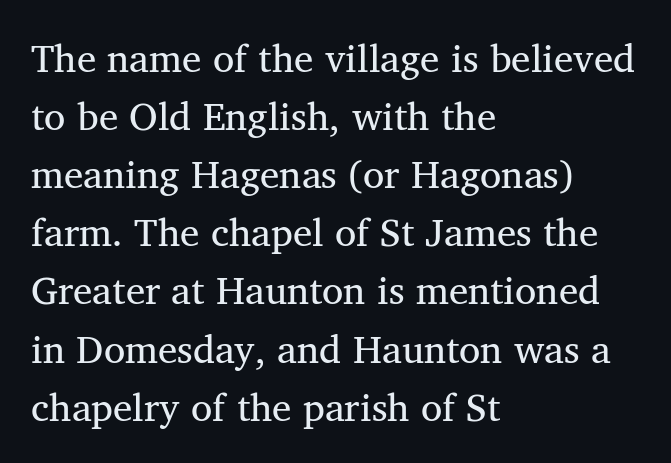
Q: Is the text bold? A: No.
Q: Is the text italic (slanted)? A: No, it is upright.
Q: Is the typeface a serif or a sans-serif typeface? A: Serif.
Q: Is the text underlined? A: No.
Q: How is the paragraph aligned? A: Left-aligned.
Q: Is the spacing between letters normal or unusually wide? A: Normal.
Q: Is the spacing between lines tight, normal or loose? A: Normal.
Q: Width (condensed, normal, or wide)? A: Normal.
Q: Stroke contrast? A: Medium.
Q: x-height? A: Medium.
Q: Monospaced? A: No.
